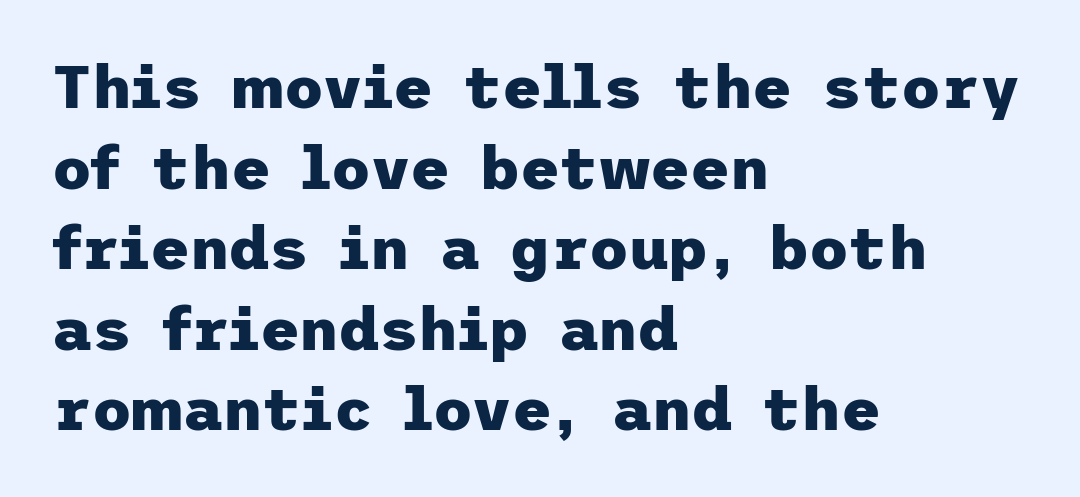
{"serif": "no", "italic": "no", "bold": "yes", "weight": "heavy", "width": "normal", "stroke_contrast": "low", "x_height": "medium", "underline": "no", "align": "left", "line_spacing": "normal", "line_spacing_ratio": 1.32, "letter_spacing": "normal", "letter_spacing_em": 0.0, "glyph_px": 61}
